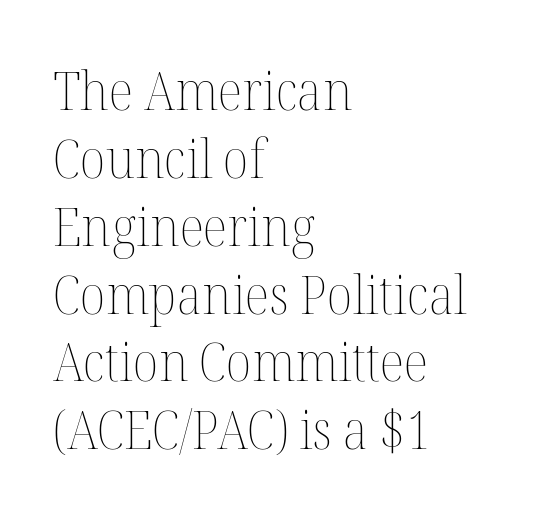
The image shows 53 px thin type, upright; set left-aligned, normal line spacing (1.28x), normal letter spacing, not underlined; medium stroke contrast and a medium x-height.
